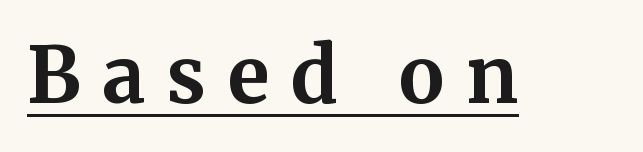
{"serif": "yes", "italic": "no", "bold": "yes", "weight": "bold", "width": "normal", "stroke_contrast": "medium", "x_height": "medium", "monospaced": "no", "underline": "yes", "letter_spacing": "wide", "letter_spacing_em": 0.28, "glyph_px": 77}
